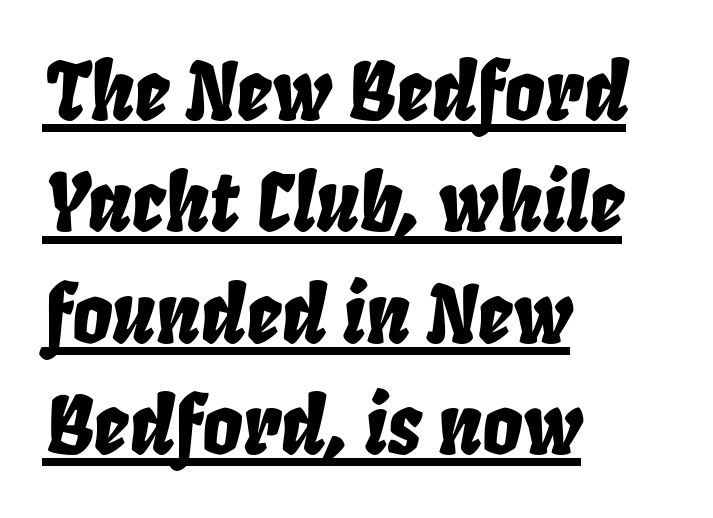
{"italic": "yes", "lean": "right", "slant_degrees": 8, "width": "condensed", "stroke_contrast": "low", "x_height": "large", "monospaced": "no", "underline": "yes", "align": "left", "line_spacing": "normal", "line_spacing_ratio": 1.41, "letter_spacing": "normal", "letter_spacing_em": 0.0, "glyph_px": 79}
